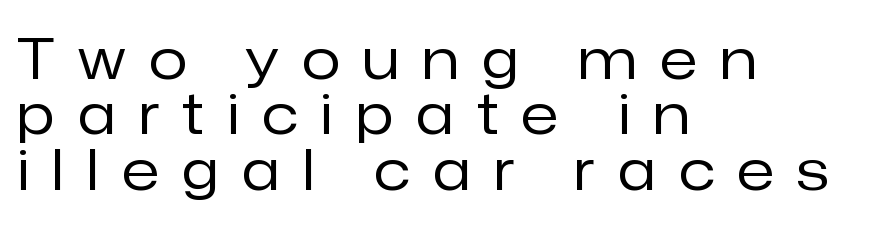
{"serif": "no", "italic": "no", "bold": "no", "weight": "regular", "width": "normal", "stroke_contrast": "low", "x_height": "medium", "monospaced": "no", "underline": "no", "align": "left", "line_spacing": "tight", "line_spacing_ratio": 0.99, "letter_spacing": "wide", "letter_spacing_em": 0.42, "glyph_px": 56}
